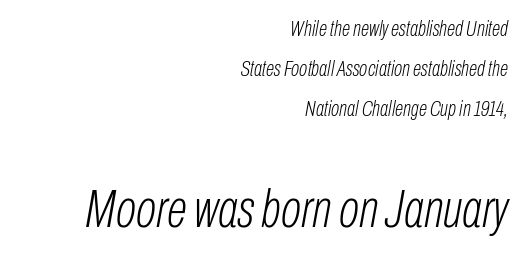
The image shows 54 px light, condensed type, italic (leaning right); set right-aligned, line spacing 1.81x, normal letter spacing, not underlined; the second (bottom) block is 2.45x larger; low stroke contrast and a medium x-height.
